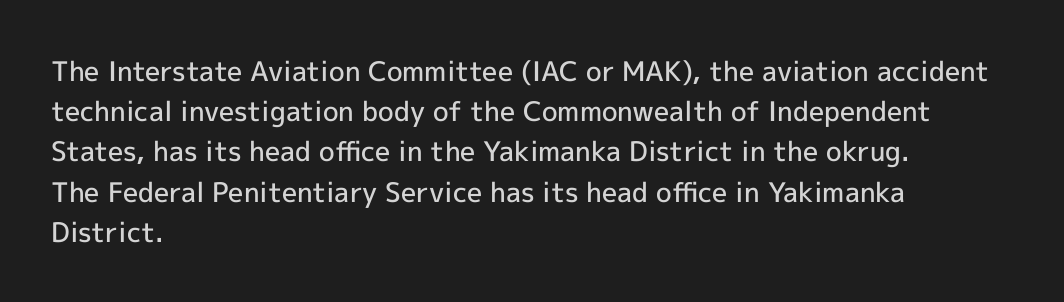
Q: Is the text bold? A: Semi-bold.
Q: Is the text italic (slanted)? A: No, it is upright.
Q: Is the text underlined? A: No.
Q: How is the paragraph aligned? A: Left-aligned.
Q: Is the spacing between letters normal or unusually wide? A: Normal.
Q: Is the spacing between lines tight, normal or loose? A: Normal.
